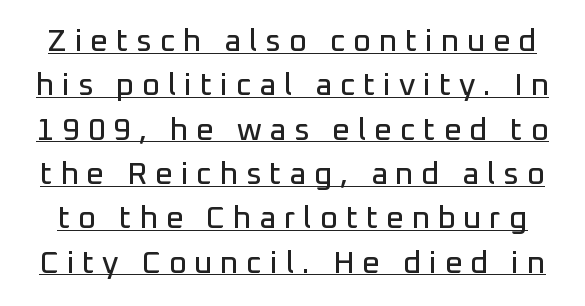
Q: Is the text italic (slanted)? A: No, it is upright.
Q: Is the typeface a serif or a sans-serif typeface? A: Sans-serif.
Q: Is the text underlined? A: Yes.
Q: Is the spacing between letters normal or unusually wide? A: Unusually wide.
Q: Is the spacing between lines tight, normal or loose? A: Normal.
Q: Width (condensed, normal, or wide)? A: Normal.
Q: Stroke contrast? A: Low.
Q: x-height? A: Medium.
Q: Monospaced? A: No.
